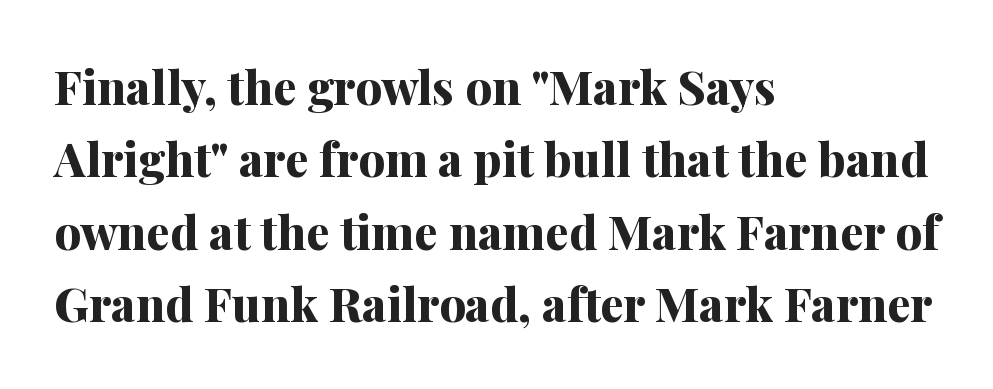
Q: Is the text bold? A: Yes.
Q: Is the text italic (slanted)? A: No, it is upright.
Q: Is the typeface a serif or a sans-serif typeface? A: Serif.
Q: Is the text underlined? A: No.
Q: How is the paragraph aligned? A: Left-aligned.
Q: Is the spacing between letters normal or unusually wide? A: Normal.
Q: Is the spacing between lines tight, normal or loose? A: Normal.
Q: Width (condensed, normal, or wide)? A: Normal.
Q: Stroke contrast? A: Medium.
Q: x-height? A: Medium.
Q: Monospaced? A: No.
